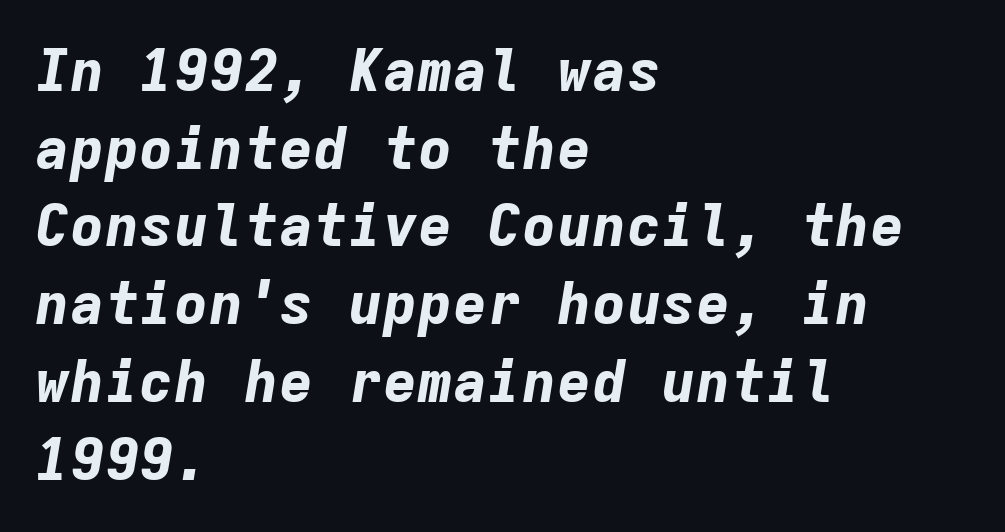
This rendering leaves character spacing at its baseline value. Regular leading. Bold? Absolutely — the strokes are thick and heavy. Do the characters align in a grid? Yes, the font is monospaced. This sample is left-justified, so line endings fall wherever the words run out.
